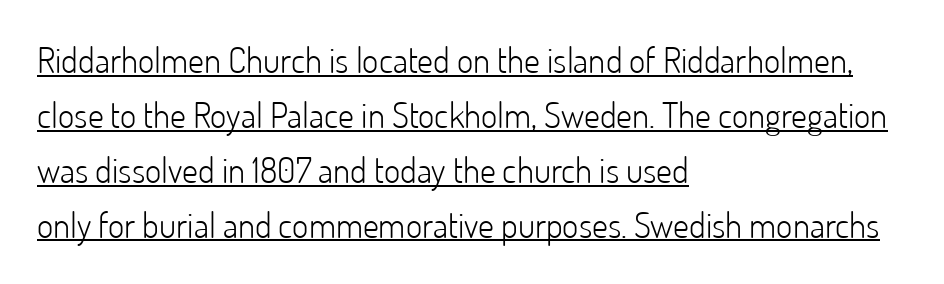
The letters carry no serifs — their stems end cleanly without finishing strokes. The font's upright variant was chosen for this text. Baseline-to-baseline distance is the conventional proportion of letter height. Check the space under the baseline: a stroke is drawn there. The face used here is rendered with its standard letterfit. If you drew a ruler down the left edge, every line would touch it.
